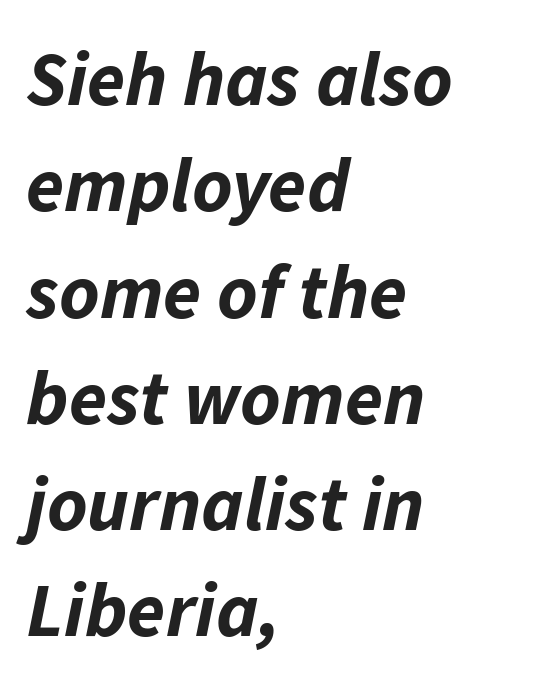
The passage is arranged the way most books set body copy — flush left. Regarding leading, the lines here are spaced in the standard way. The line texture is even and compact thanks to regular tracking. The typesetting leans heavy: a genuine bold. Unmarked baselines from the first word to the last. The axis of the letterforms is tilted away from vertical.
